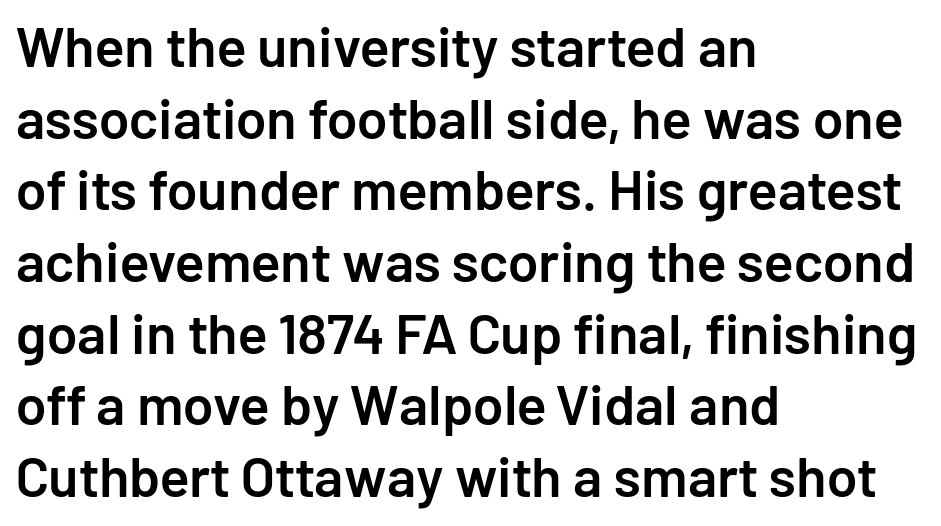
{"serif": "no", "italic": "no", "bold": "semi", "weight": "semibold", "width": "normal", "stroke_contrast": "low", "x_height": "medium", "monospaced": "no", "underline": "no", "align": "left", "line_spacing": "normal", "line_spacing_ratio": 1.28, "letter_spacing": "normal", "letter_spacing_em": 0.0, "glyph_px": 56}
